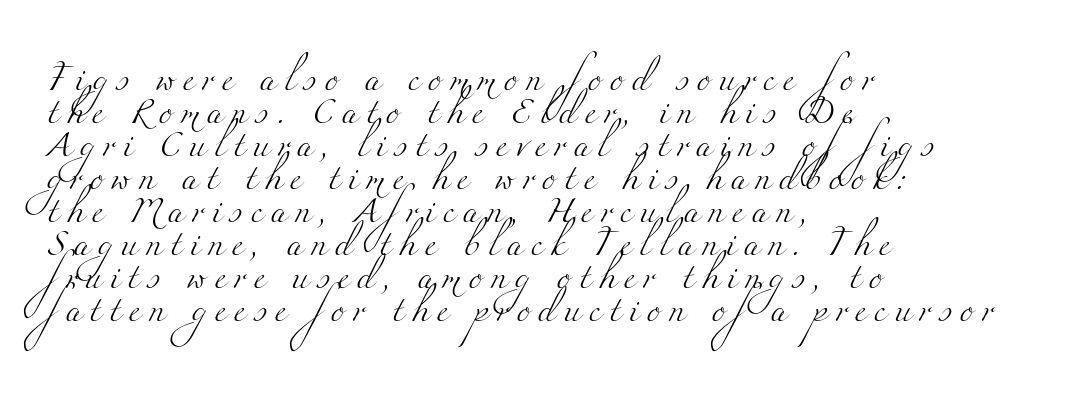
{"bold": "no", "underline": "no", "align": "left", "line_spacing": "normal", "line_spacing_ratio": 1.32, "letter_spacing": "wide", "letter_spacing_em": 0.34, "glyph_px": 25}
